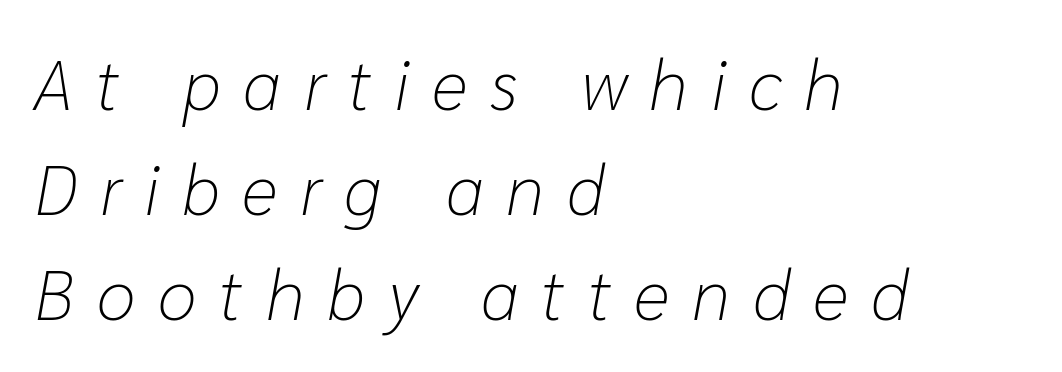
Q: Is the text bold? A: No.
Q: Is the text italic (slanted)? A: Yes, it leans right by about 10 degrees.
Q: Is the text underlined? A: No.
Q: How is the paragraph aligned? A: Left-aligned.
Q: Is the spacing between letters normal or unusually wide? A: Unusually wide.
Q: Is the spacing between lines tight, normal or loose? A: Normal.
Q: Width (condensed, normal, or wide)? A: Normal.
Q: Stroke contrast? A: Low.
Q: x-height? A: Medium.
Q: Monospaced? A: No.
